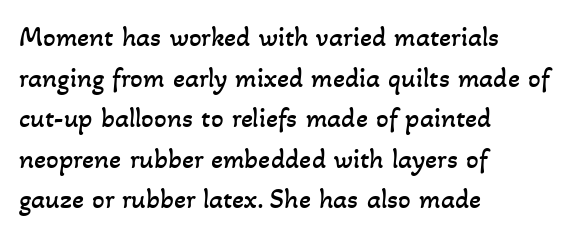
Normally led — the rows are evenly, conventionally spaced. In CSS terms this would be text-align: left. Has an underline been added? It has not. The letters look calm and open, with moderate or lighter stems.
